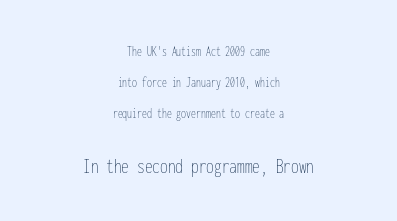
The image shows 22 px text type, upright; set centered, loose line spacing (2.22x), normal letter spacing, not underlined; the second (bottom) block is 1.57x larger.
